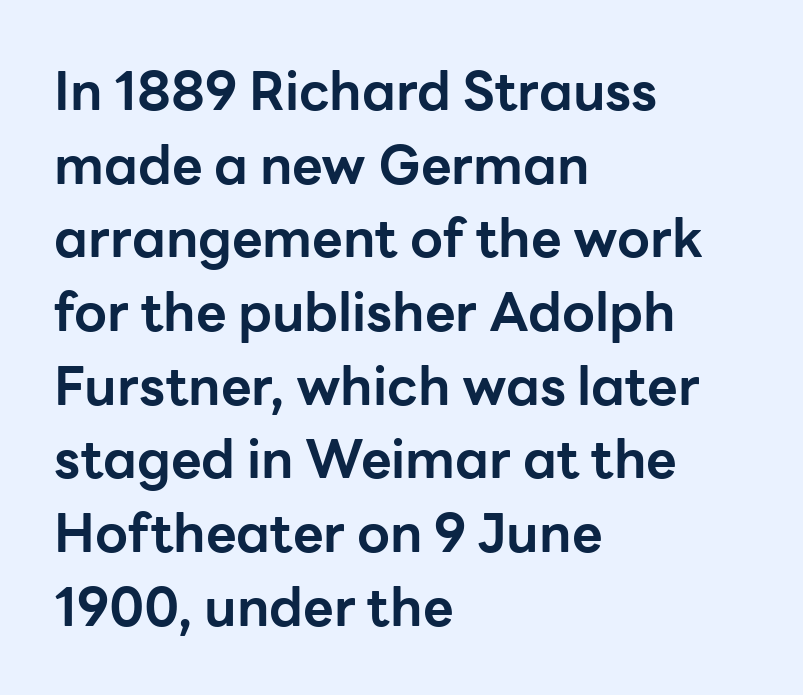
The image shows 53 px bold sans-serif type, upright; set left-aligned, normal line spacing (1.39x), normal letter spacing, not underlined; low stroke contrast and a medium x-height.
